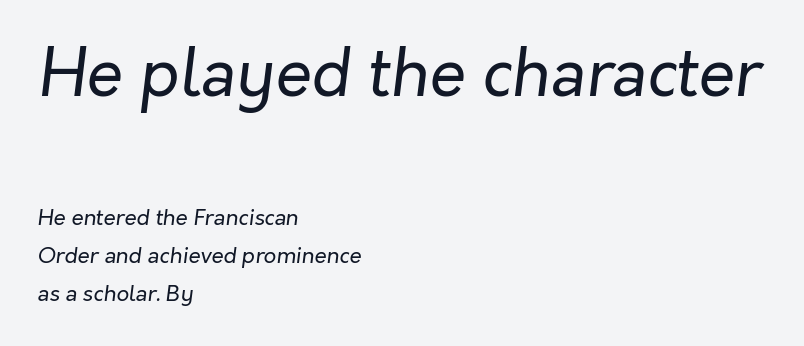
Reading down the block, your eye returns to a fixed left position each line. The initial chunk of copy outweighs the following chunk in type size. Varying glyph widths throughout — classic text-font behaviour. The foot of each line stays bare and open.
